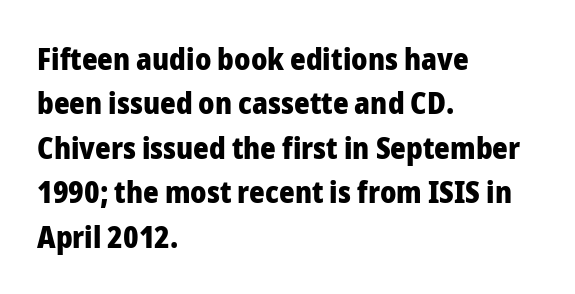
{"serif": "no", "italic": "no", "bold": "yes", "weight": "heavy", "width": "normal", "stroke_contrast": "low", "x_height": "medium", "monospaced": "no", "underline": "no", "align": "left", "line_spacing": "normal", "line_spacing_ratio": 1.48, "letter_spacing": "normal", "letter_spacing_em": 0.0, "glyph_px": 30}
